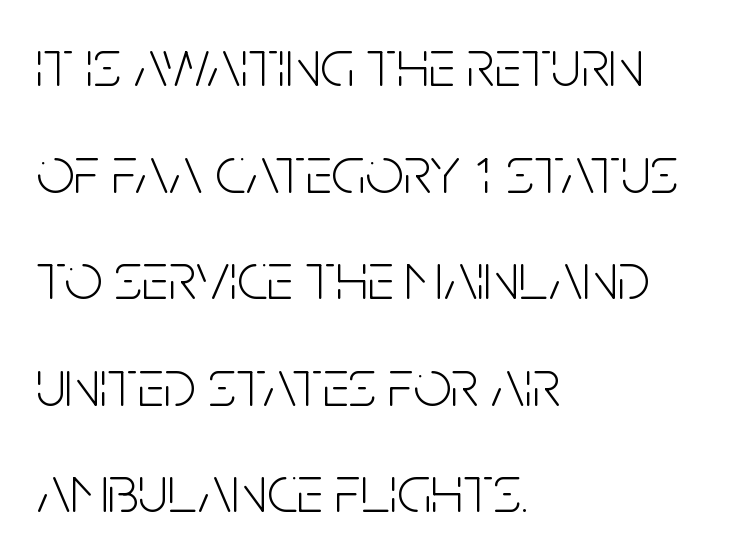
The image shows 67 px light, condensed sans-serif type, upright; set left-aligned, normal line spacing (1.59x), normal letter spacing, not underlined; low stroke contrast and a large x-height.
